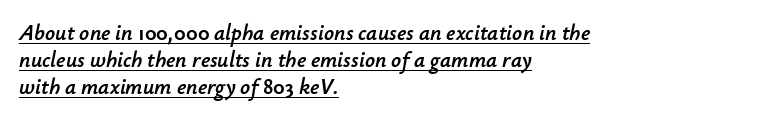
Q: Is the text italic (slanted)? A: Yes, it leans right by about 12 degrees.
Q: Is the text underlined? A: Yes.
Q: How is the paragraph aligned? A: Left-aligned.
Q: Is the spacing between letters normal or unusually wide? A: Normal.
